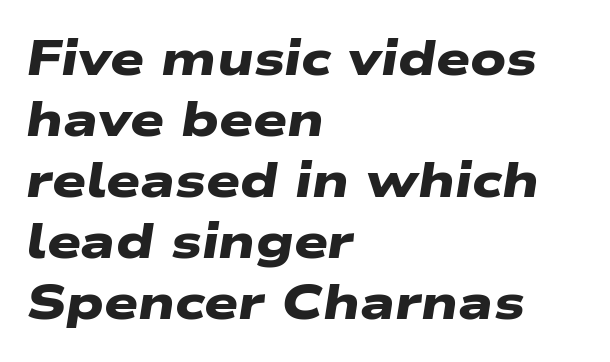
Decoration check: the copy has no underline. The designer went with a sans here, leaving each stem footless. Note the varied advance widths — an 'i' is clearly narrower than an 'm'. Caption: standard tracking, unaltered. Caption: bold face, heavy strokes. These lines sit exactly where default settings would place them.
